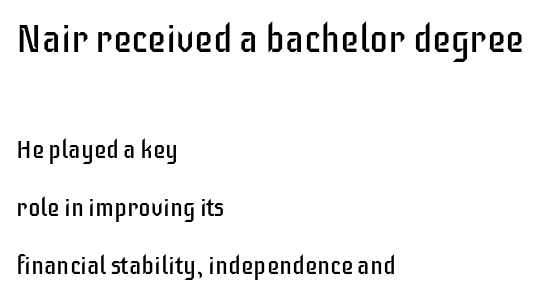
The image shows 38 px regular-weight, condensed sans-serif type, upright; set left-aligned, loose line spacing (2.31x), normal letter spacing, not underlined; the first (top) block is 1.52x larger; low stroke contrast and a large x-height.
